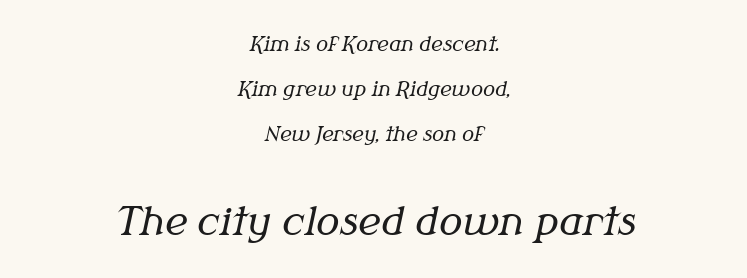
The image shows 39 px regular-weight serif type, italic (leaning right); set centered, loose line spacing (2.25x), normal letter spacing, not underlined; the second (bottom) block is 1.95x larger; medium stroke contrast and a medium x-height.
